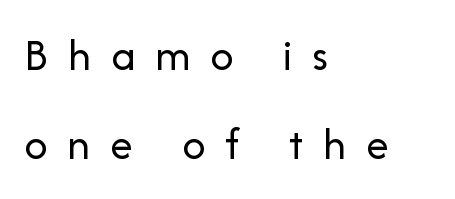
Q: Is the text bold? A: No.
Q: Is the text italic (slanted)? A: No, it is upright.
Q: Is the typeface a serif or a sans-serif typeface? A: Sans-serif.
Q: Is the text underlined? A: No.
Q: How is the paragraph aligned? A: Left-aligned.
Q: Is the spacing between letters normal or unusually wide? A: Unusually wide.
Q: Is the spacing between lines tight, normal or loose? A: Loose.
Q: Width (condensed, normal, or wide)? A: Normal.
Q: Stroke contrast? A: Low.
Q: x-height? A: Medium.
Q: Monospaced? A: No.
